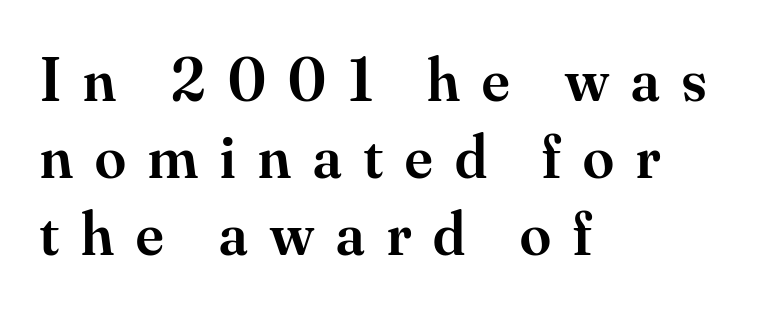
Does extra space separate the letters? Yes, quite a lot of it. Slightly chunky letters — semibold, I'd say, not full bold. The baseline area is clear. Observe the serifs anchoring each vertical stroke in this sample. Posture: vertical. Proportional: the letters do not fall into vertical columns.
